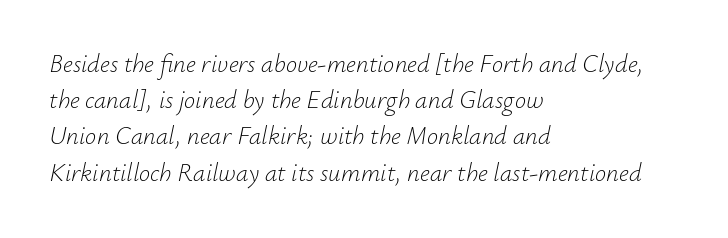
Letter spacing: default. This reads as an unemphasized weight, regular at the heaviest. Underlining? Definitely not there. You can tell it's italic because the verticals aren't actually vertical. The rendering anchors every line to the left-hand side.
